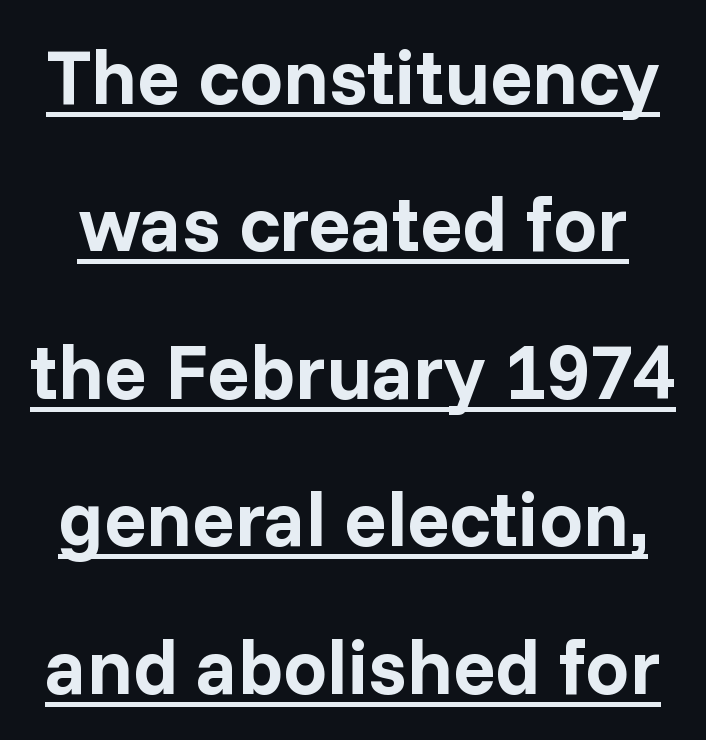
The typography opts for an upright posture over an oblique one. Letterform terminals end flat and unadorned throughout the passage. Has an underline been added? It has. Its strokes are broad and dark, the hallmark of bold type.
